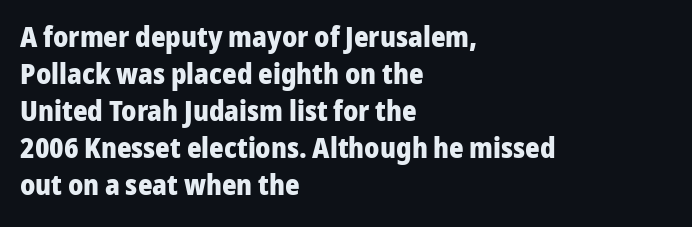
Q: Is the text bold? A: Yes.
Q: Is the text italic (slanted)? A: No, it is upright.
Q: Is the typeface a serif or a sans-serif typeface? A: Sans-serif.
Q: Is the text underlined? A: No.
Q: How is the paragraph aligned? A: Left-aligned.
Q: Is the spacing between letters normal or unusually wide? A: Normal.
Q: Is the spacing between lines tight, normal or loose? A: Normal.
Q: Width (condensed, normal, or wide)? A: Normal.
Q: Stroke contrast? A: Low.
Q: x-height? A: Medium.
Q: Monospaced? A: No.
